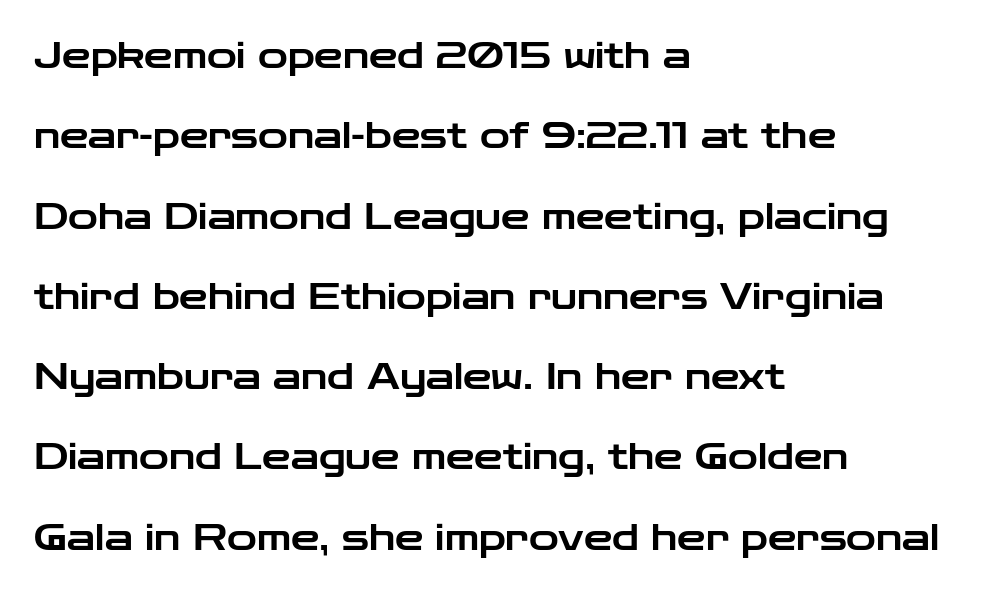
The letters advance in unequal steps, a hallmark of proportional type. Check where the strokes stop: nothing finishes them off — pure sans. The area under the type is left untouched. Every character sits straight up, as roman type does. In terms of leading, this rendering errs on the spacious side. Observe the ordinary spacing: letters are neighbours, not strangers.
